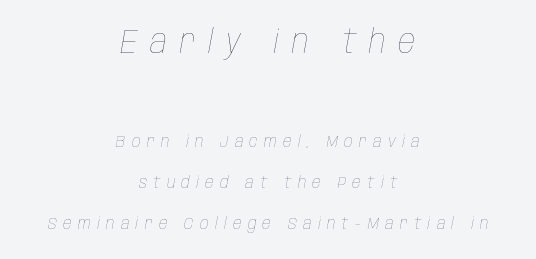
Where is the straight margin? There isn't one; the lines are centered. Clear beneath every line of the passage. Between one letter and the next there's a generous, obvious gap. No extra ink here — the face is not bold.
